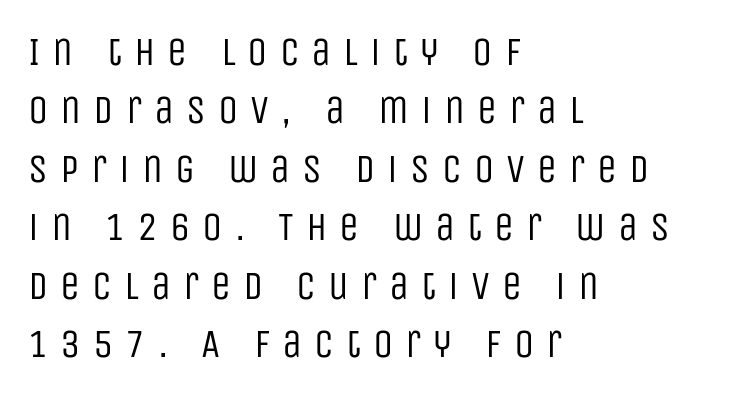
{"serif": "no", "italic": "no", "bold": "no", "weight": "regular", "width": "condensed", "stroke_contrast": "low", "x_height": "large", "monospaced": "no", "underline": "no", "align": "left", "line_spacing": "normal", "line_spacing_ratio": 1.46, "letter_spacing": "wide", "letter_spacing_em": 0.3, "glyph_px": 40}
